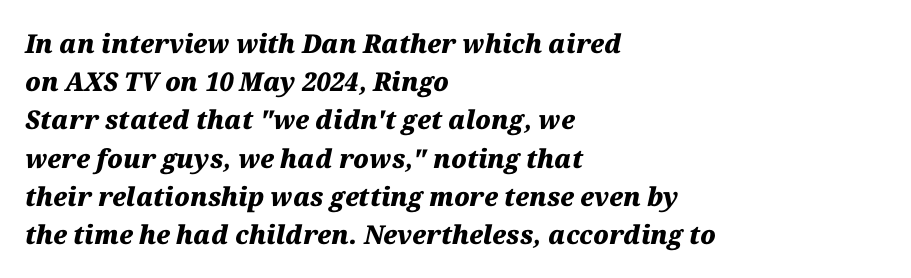
{"italic": "yes", "lean": "right", "slant_degrees": 12, "bold": "yes", "underline": "no", "align": "left", "line_spacing": "normal", "line_spacing_ratio": 1.47, "letter_spacing": "normal", "letter_spacing_em": 0.0, "glyph_px": 26}
